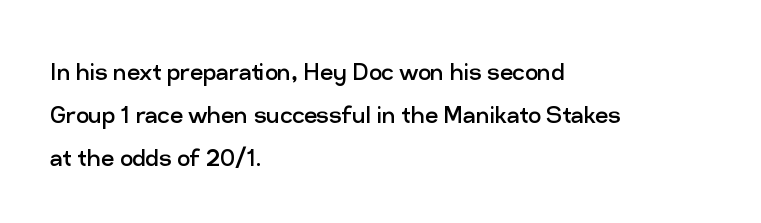
The image shows 29 px regular-weight sans-serif type, upright; set left-aligned, normal line spacing (1.49x), normal letter spacing, not underlined; low stroke contrast and a medium x-height.
